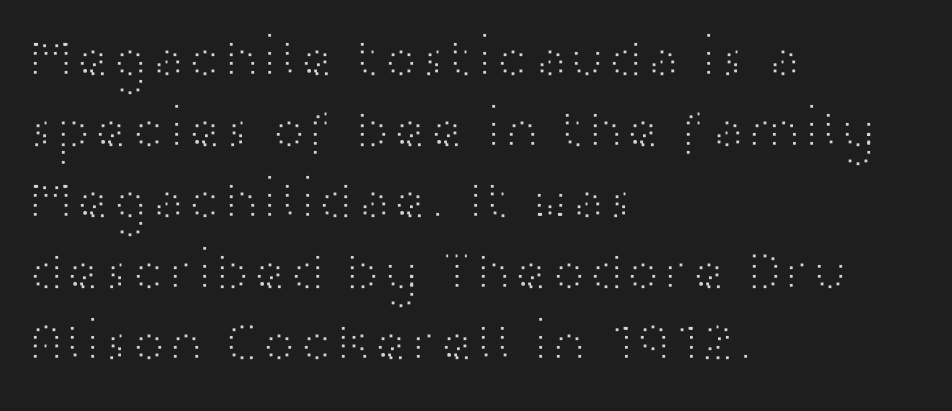
The image shows 56 px light, wide sans-serif type, upright; set left-aligned, normal line spacing (1.27x), normal letter spacing, not underlined; high stroke contrast and a medium x-height.
